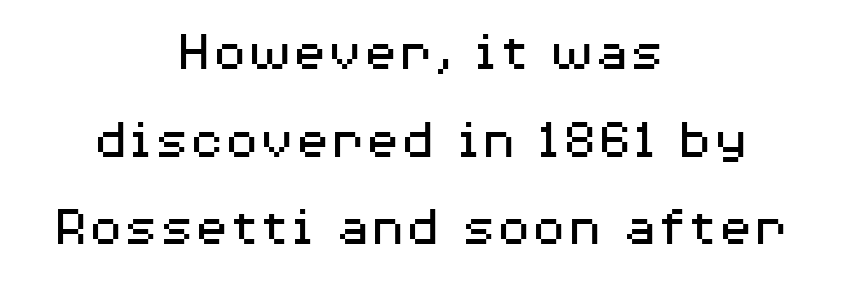
{"serif": "no", "italic": "no", "bold": "no", "weight": "regular", "width": "wide", "stroke_contrast": "medium", "x_height": "medium", "monospaced": "no", "underline": "no", "align": "center", "line_spacing": "normal", "line_spacing_ratio": 1.51, "letter_spacing": "normal", "letter_spacing_em": 0.0, "glyph_px": 58}
